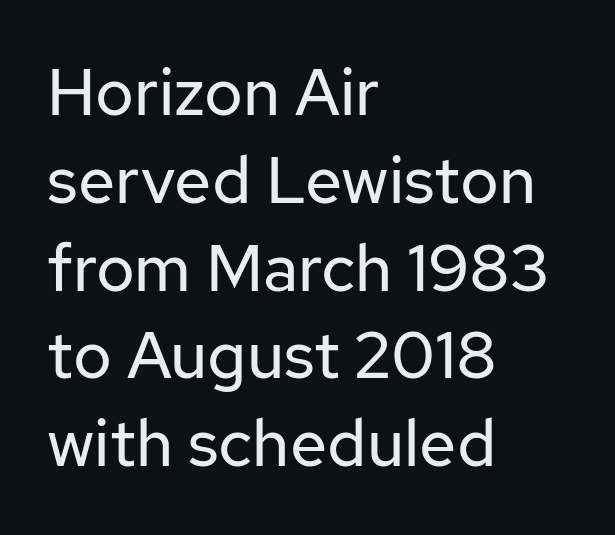
{"serif": "no", "italic": "no", "bold": "no", "weight": "regular", "width": "normal", "stroke_contrast": "low", "x_height": "medium", "monospaced": "no", "underline": "no", "align": "left", "line_spacing": "normal", "line_spacing_ratio": 1.33, "letter_spacing": "normal", "letter_spacing_em": 0.0, "glyph_px": 66}
